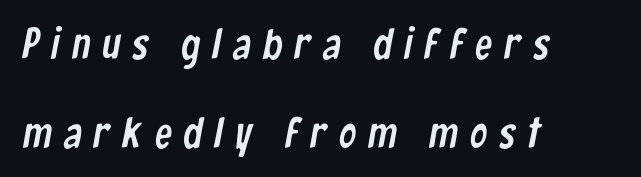
{"serif": "no", "width": "condensed", "stroke_contrast": "low", "x_height": "medium", "monospaced": "no", "underline": "no", "align": "left", "line_spacing": "loose", "line_spacing_ratio": 2.06, "letter_spacing": "wide", "letter_spacing_em": 0.28, "glyph_px": 43}
